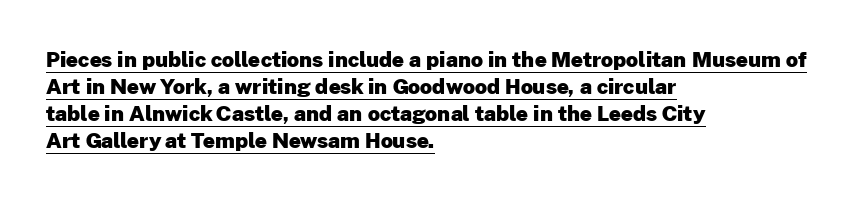
Q: Is the text bold? A: Yes.
Q: Is the text italic (slanted)? A: No, it is upright.
Q: Is the text underlined? A: Yes.
Q: How is the paragraph aligned? A: Left-aligned.
Q: Is the spacing between letters normal or unusually wide? A: Normal.
Q: Is the spacing between lines tight, normal or loose? A: Normal.
